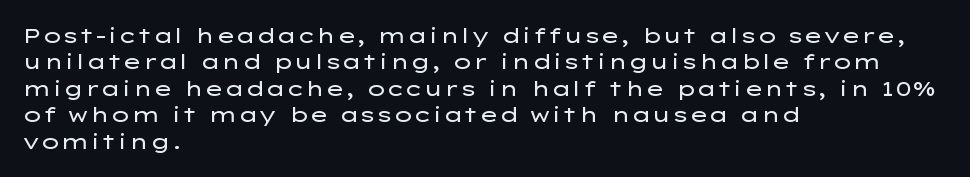
The image shows 21 px text type, upright; set left-aligned, normal line spacing (1.26x), normal letter spacing, not underlined.
